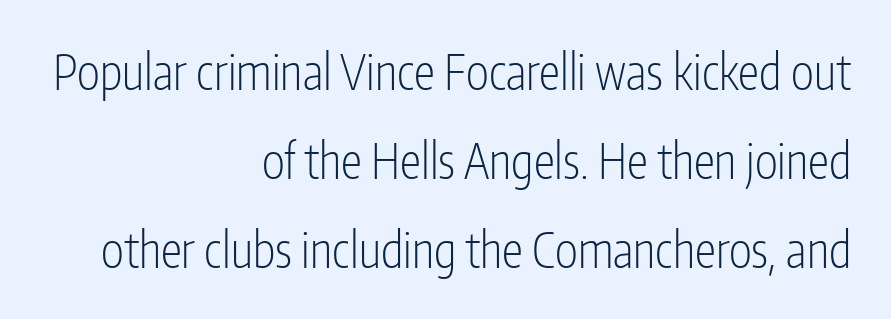
Q: Is the text bold? A: No.
Q: Is the text italic (slanted)? A: No, it is upright.
Q: Is the typeface a serif or a sans-serif typeface? A: Sans-serif.
Q: Is the text underlined? A: No.
Q: How is the paragraph aligned? A: Right-aligned.
Q: Is the spacing between letters normal or unusually wide? A: Normal.
Q: Width (condensed, normal, or wide)? A: Condensed.
Q: Stroke contrast? A: Low.
Q: x-height? A: Medium.
Q: Monospaced? A: No.
